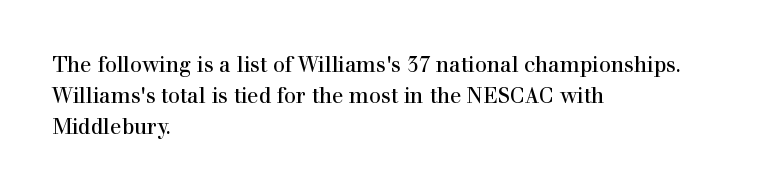
The image shows 21 px text type, upright; set left-aligned, normal line spacing (1.47x), normal letter spacing, not underlined.
